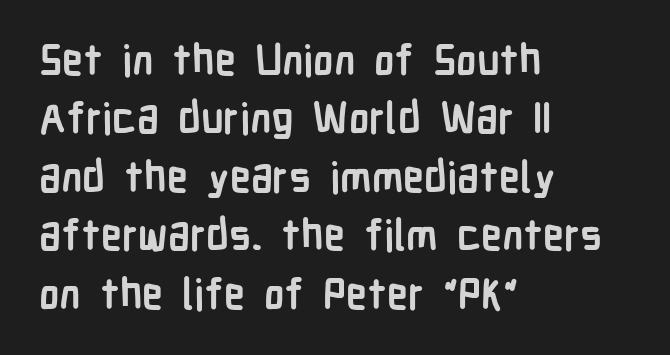
Q: Is the text bold? A: Yes.
Q: Is the text italic (slanted)? A: No, it is upright.
Q: Is the typeface a serif or a sans-serif typeface? A: Sans-serif.
Q: Is the text underlined? A: No.
Q: How is the paragraph aligned? A: Left-aligned.
Q: Is the spacing between letters normal or unusually wide? A: Normal.
Q: Is the spacing between lines tight, normal or loose? A: Normal.
Q: Width (condensed, normal, or wide)? A: Condensed.
Q: Stroke contrast? A: Low.
Q: x-height? A: Medium.
Q: Monospaced? A: No.
